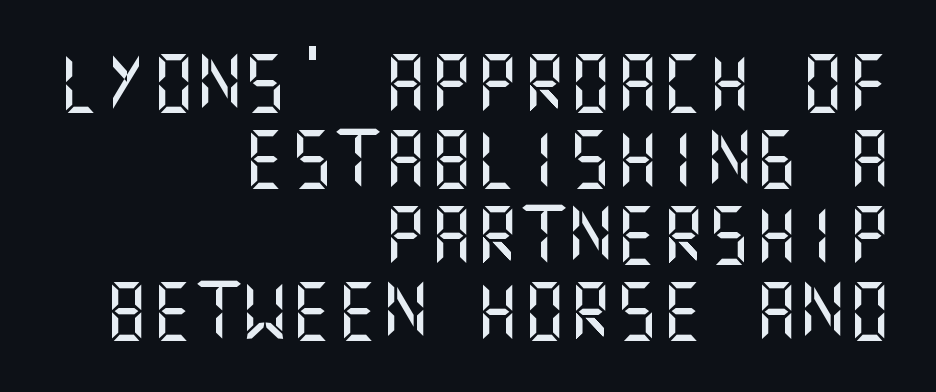
The image shows 58 px sans-serif type, upright; set right-aligned, normal line spacing (1.31x), normal letter spacing, not underlined; medium stroke contrast and a large x-height.
